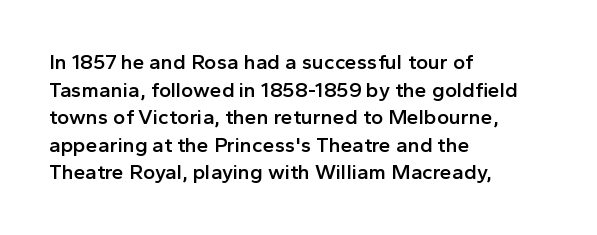
The image shows 21 px text type, upright; set left-aligned, normal line spacing (1.31x), normal letter spacing, not underlined.
